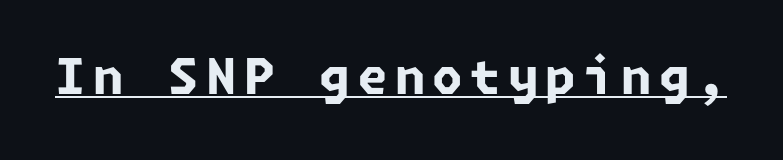
Q: Is the text bold? A: Yes.
Q: Is the typeface a serif or a sans-serif typeface? A: Sans-serif.
Q: Is the text underlined? A: Yes.
Q: Width (condensed, normal, or wide)? A: Normal.
Q: Stroke contrast? A: Low.
Q: x-height? A: Medium.
